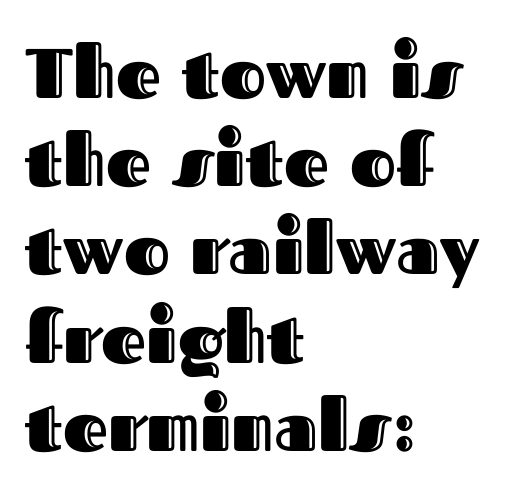
Leading: standard. No italicization has been applied; the sample stays upright. Each letter keeps its own natural width here, so spacing adapts to shape. This rendering features lettering with no underline.
